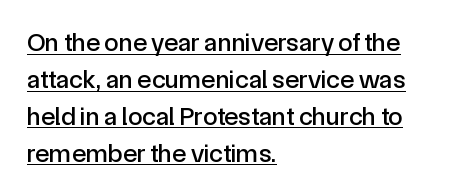
The image shows 26 px text type, upright; set left-aligned, normal line spacing (1.42x), normal letter spacing, underlined.
